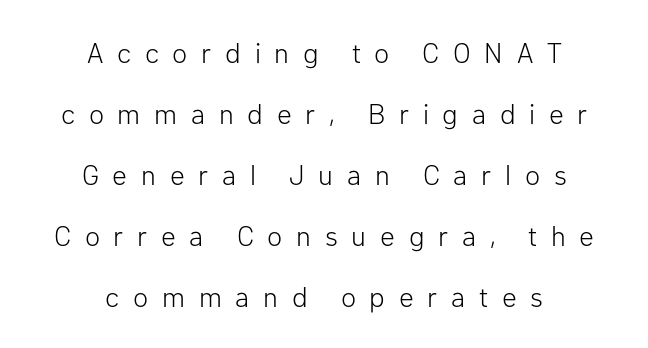
{"serif": "no", "italic": "no", "bold": "no", "weight": "light", "width": "normal", "stroke_contrast": "low", "x_height": "medium", "monospaced": "no", "underline": "no", "align": "center", "line_spacing": "loose", "line_spacing_ratio": 2.18, "letter_spacing": "wide", "letter_spacing_em": 0.49, "glyph_px": 28}
